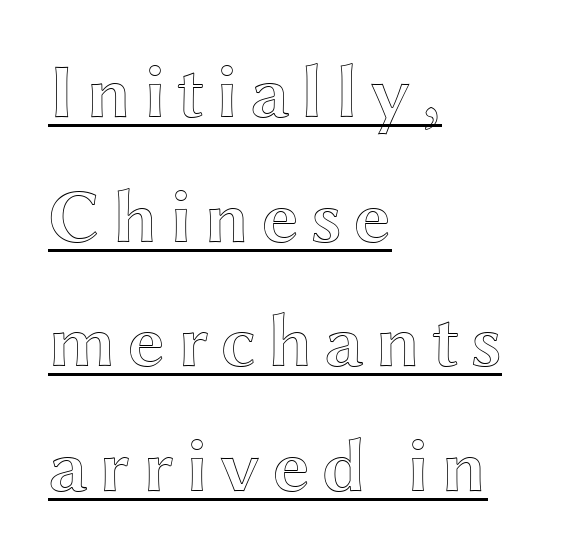
Every character sits straight up, as roman type does. Students, observe the line beneath the letters — that is underlining. The rag falls on the right side of this text block. Summary of vertical rhythm: regular, with standard interline spacing.
